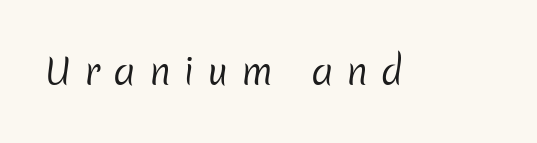
The image shows 36 px regular-weight sans-serif type; set unusually wide letter spacing (+0.35 em), not underlined; low stroke contrast and a medium x-height.
